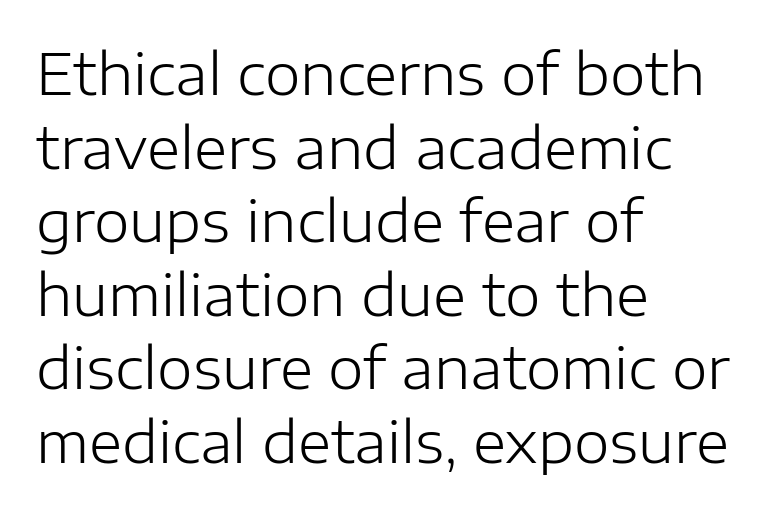
To sum up the face: it is a sans, with no serifs. Glance below the letters and you will spot only blank space. The typeface has the unassuming heft of standard copy or less. Note the varied advance widths — an 'i' is clearly narrower than an 'm'. The passage shown has conventional tracking throughout. One-word summary of the alignment: left.
